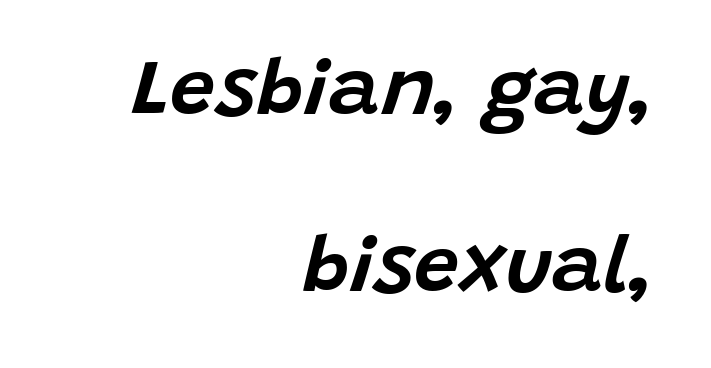
The image shows 80 px text type, italic (leaning right); set right-aligned, loose line spacing (2.21x), normal letter spacing, not underlined; low stroke contrast and a large x-height.
